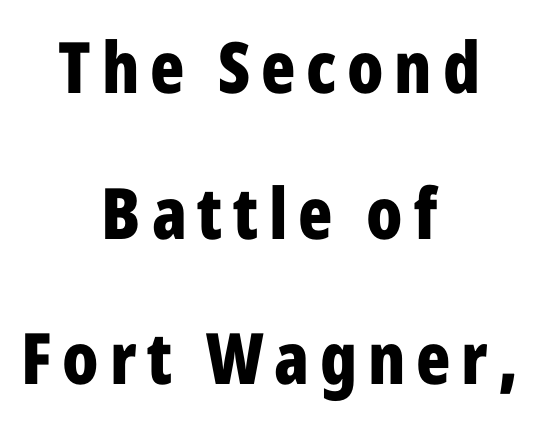
Q: Is the text bold? A: Yes.
Q: Is the text italic (slanted)? A: No, it is upright.
Q: Is the typeface a serif or a sans-serif typeface? A: Sans-serif.
Q: Is the text underlined? A: No.
Q: How is the paragraph aligned? A: Centered.
Q: Is the spacing between lines tight, normal or loose? A: Loose.
Q: Width (condensed, normal, or wide)? A: Condensed.
Q: Stroke contrast? A: Low.
Q: x-height? A: Medium.
Q: Monospaced? A: No.
